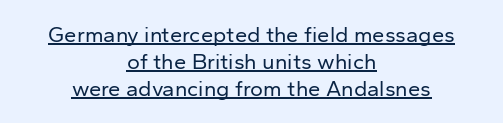
Q: Is the text bold? A: No.
Q: Is the text italic (slanted)? A: No, it is upright.
Q: Is the text underlined? A: Yes.
Q: How is the paragraph aligned? A: Centered.
Q: Is the spacing between letters normal or unusually wide? A: Normal.
